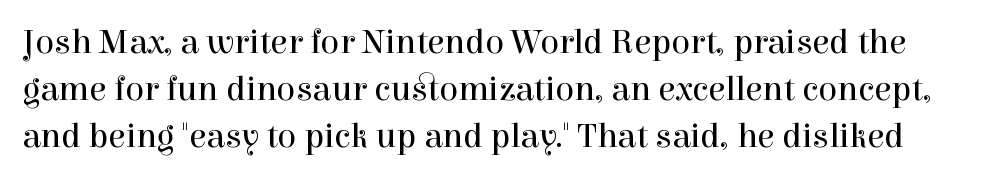
The image shows 35 px regular-weight serif type, upright; set normal line spacing (1.34x), normal letter spacing, not underlined; a medium x-height.
